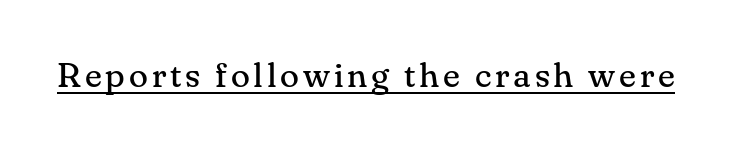
The image shows 35 px regular-weight serif type, upright; set underlined; medium stroke contrast and a small x-height.
